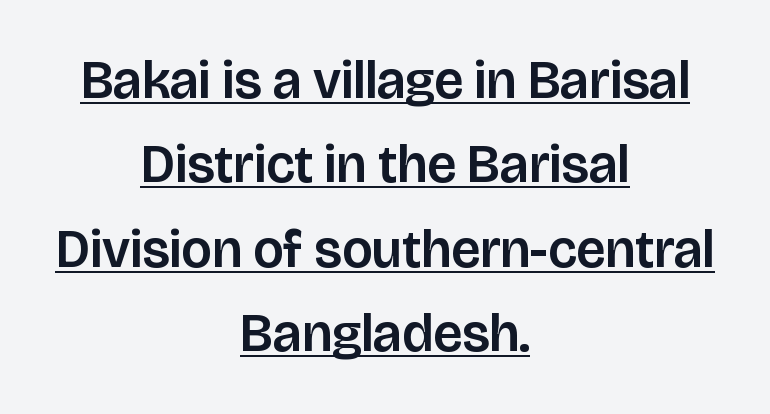
Q: Is the text italic (slanted)? A: No, it is upright.
Q: Is the typeface a serif or a sans-serif typeface? A: Sans-serif.
Q: Is the text underlined? A: Yes.
Q: How is the paragraph aligned? A: Centered.
Q: Is the spacing between letters normal or unusually wide? A: Normal.
Q: Is the spacing between lines tight, normal or loose? A: Normal.
Q: Width (condensed, normal, or wide)? A: Normal.
Q: Stroke contrast? A: Low.
Q: x-height? A: Large.
Q: Monospaced? A: No.
